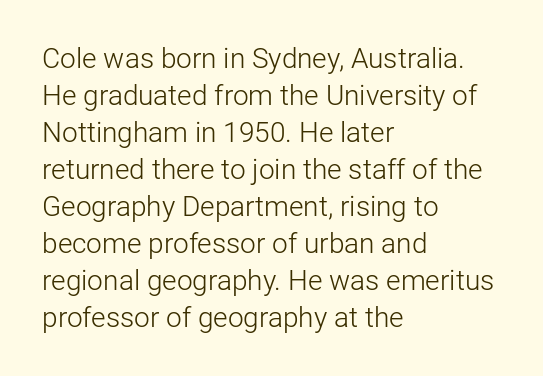
Q: Is the text bold? A: No.
Q: Is the text italic (slanted)? A: No, it is upright.
Q: Is the typeface a serif or a sans-serif typeface? A: Sans-serif.
Q: Is the text underlined? A: No.
Q: How is the paragraph aligned? A: Left-aligned.
Q: Is the spacing between letters normal or unusually wide? A: Normal.
Q: Is the spacing between lines tight, normal or loose? A: Normal.
Q: Width (condensed, normal, or wide)? A: Normal.
Q: Stroke contrast? A: Low.
Q: x-height? A: Medium.
Q: Monospaced? A: No.
